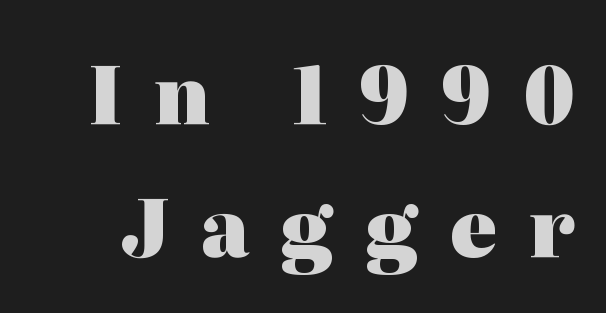
The image shows 79 px heavy serif type, upright; set normal line spacing (1.68x), unusually wide letter spacing (+0.4 em), not underlined; high stroke contrast and a medium x-height.
